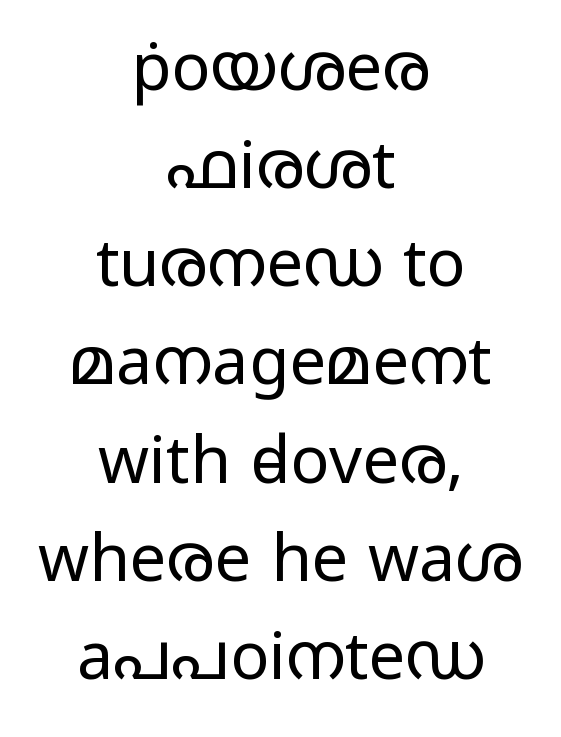
The image shows 65 px regular-weight, wide sans-serif type, upright; set centered, normal line spacing (1.51x), normal letter spacing, not underlined; low stroke contrast and a medium x-height.
